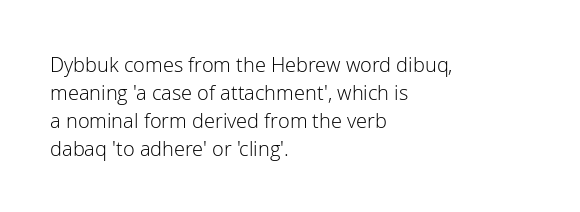
The image shows 20 px text type, upright; set left-aligned, normal line spacing (1.4x), normal letter spacing, not underlined.
